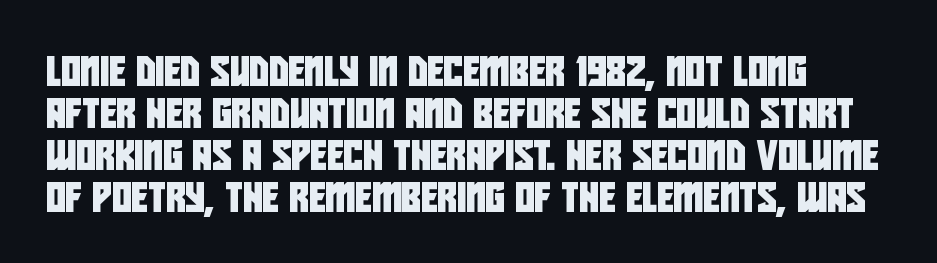
Think of a printed novel: that variable character pitch is what you see here. How are the letters spaced? Ordinarily, with no added tracking. Normally led — the rows are evenly, conventionally spaced. Letters rest on an invisible, unmarked baseline.
